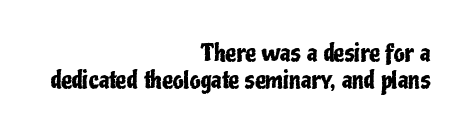
The image shows 24 px text type, upright; set right-aligned, tight line spacing (1.14x), normal letter spacing, not underlined.
